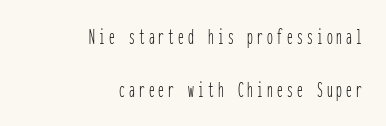
The image shows 23 px text type, upright; set right-aligned, loose line spacing (2.29x), not underlined.
